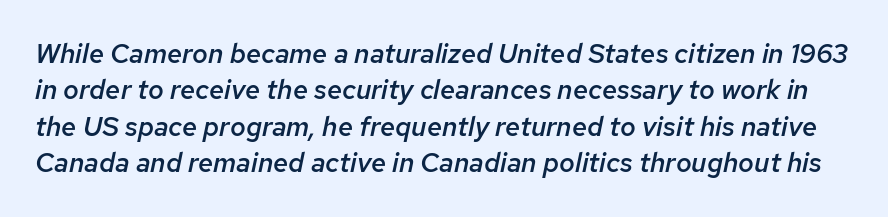
Q: Is the text bold? A: Semi-bold.
Q: Is the text italic (slanted)? A: Yes, it leans right by about 12 degrees.
Q: Is the text underlined? A: No.
Q: Is the spacing between letters normal or unusually wide? A: Normal.
Q: Is the spacing between lines tight, normal or loose? A: Normal.
